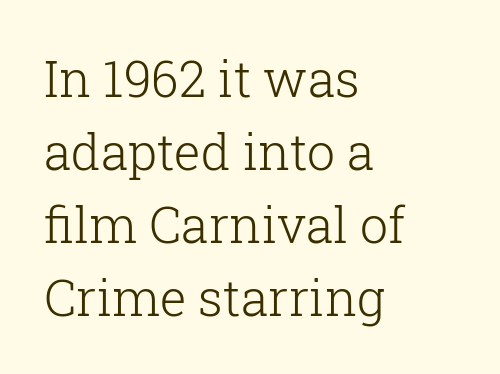
Q: Is the text bold? A: No.
Q: Is the text italic (slanted)? A: No, it is upright.
Q: Is the typeface a serif or a sans-serif typeface? A: Serif.
Q: Is the text underlined? A: No.
Q: How is the paragraph aligned? A: Left-aligned.
Q: Is the spacing between letters normal or unusually wide? A: Normal.
Q: Is the spacing between lines tight, normal or loose? A: Normal.
Q: Width (condensed, normal, or wide)? A: Normal.
Q: Stroke contrast? A: Low.
Q: x-height? A: Medium.
Q: Monospaced? A: No.
